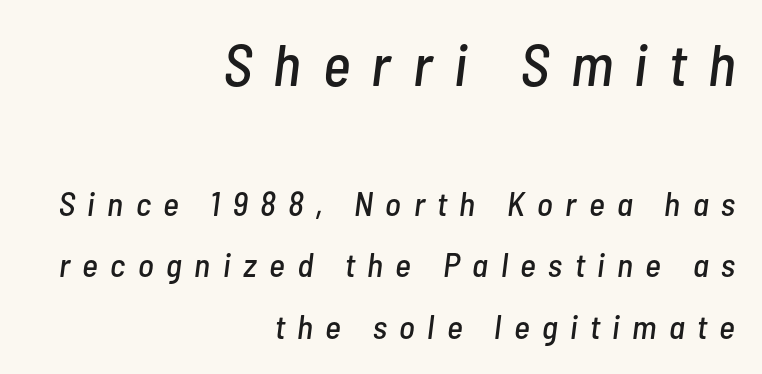
{"italic": "yes", "lean": "right", "slant_degrees": 7, "width": "condensed", "stroke_contrast": "low", "x_height": "medium", "monospaced": "no", "underline": "no", "align": "right", "line_spacing_ratio": 1.82, "letter_spacing": "wide", "letter_spacing_em": 0.37, "larger_block": "first", "size_ratio": 1.74, "glyph_px": 59}
